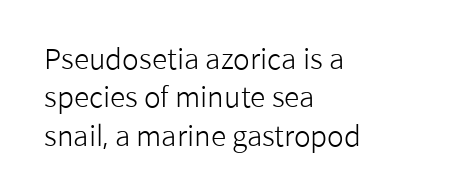
{"serif": "no", "italic": "no", "bold": "no", "weight": "light", "width": "normal", "stroke_contrast": "low", "x_height": "medium", "monospaced": "no", "underline": "no", "align": "left", "line_spacing": "normal", "line_spacing_ratio": 1.37, "letter_spacing": "normal", "letter_spacing_em": 0.0, "glyph_px": 28}
